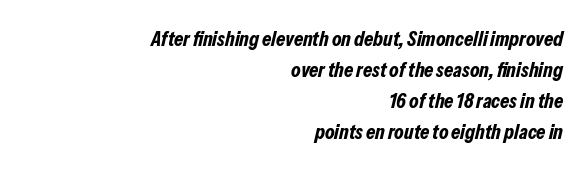
The image shows 21 px bold type, italic (leaning right); set right-aligned, normal line spacing (1.47x), normal letter spacing, not underlined.
